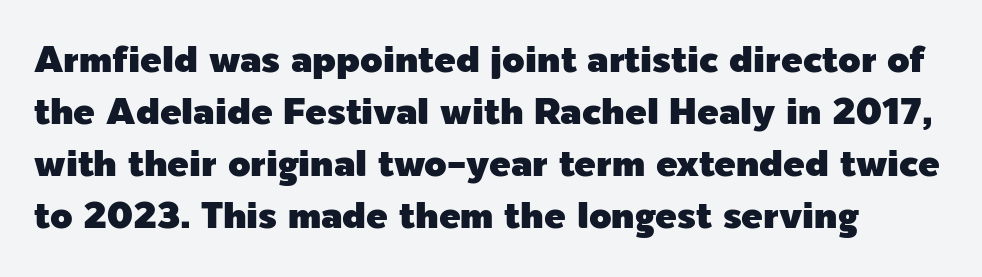
{"serif": "no", "italic": "no", "width": "normal", "x_height": "medium", "monospaced": "no", "underline": "no", "line_spacing": "normal", "line_spacing_ratio": 1.44, "letter_spacing": "normal", "letter_spacing_em": 0.0, "glyph_px": 36}
